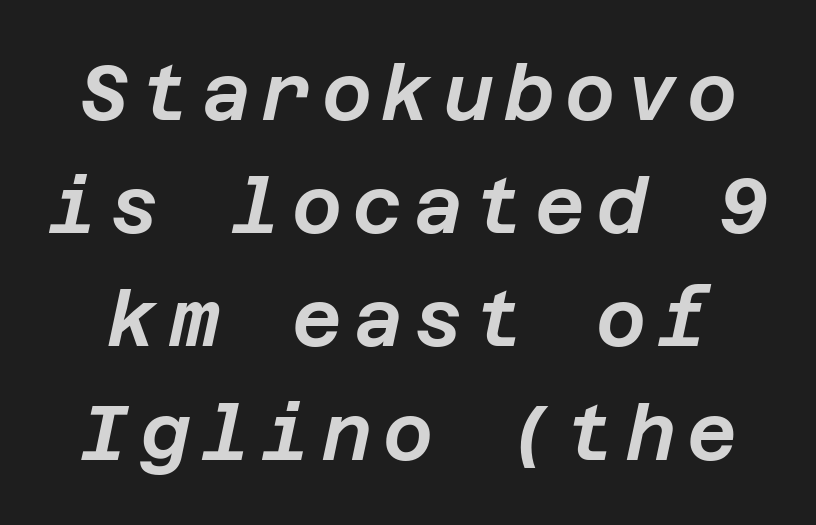
Q: Is the text italic (slanted)? A: Yes, it leans right by about 12 degrees.
Q: Is the text underlined? A: No.
Q: Is the spacing between lines tight, normal or loose? A: Normal.
Q: Width (condensed, normal, or wide)? A: Normal.
Q: Stroke contrast? A: Low.
Q: x-height? A: Large.
